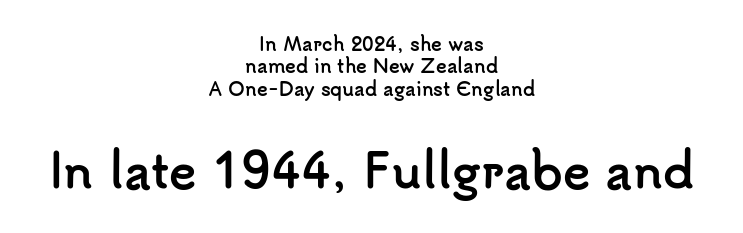
Q: Is the text bold? A: Yes.
Q: Is the text italic (slanted)? A: No, it is upright.
Q: Is the typeface a serif or a sans-serif typeface? A: Sans-serif.
Q: Is the text underlined? A: No.
Q: How is the paragraph aligned? A: Centered.
Q: Is the spacing between letters normal or unusually wide? A: Normal.
Q: Is the spacing between lines tight, normal or loose? A: Normal.
Q: Which block of text is set in a larger size, the first (top) or the second (bottom)? A: The second (bottom) one.
Q: Width (condensed, normal, or wide)? A: Normal.
Q: Stroke contrast? A: Low.
Q: x-height? A: Small.
Q: Monospaced? A: No.
